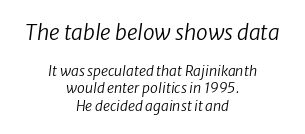
The image shows 21 px text type, italic (leaning right); set centered, line spacing 1.24x, normal letter spacing, not underlined; the first (top) block is 1.5x larger.
